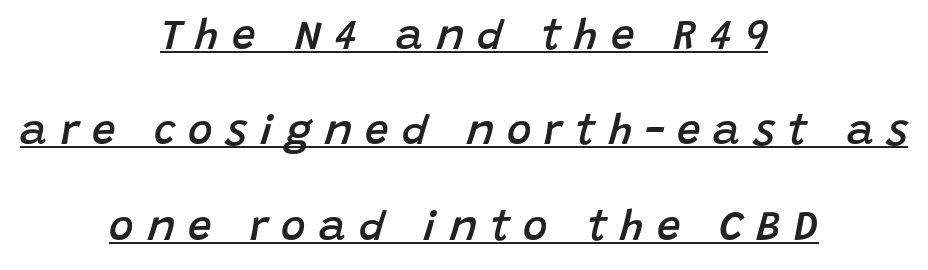
The image shows 42 px semibold type, italic (leaning right); set centered, loose line spacing (2.27x), unusually wide letter spacing (+0.31 em), underlined; low stroke contrast and a large x-height.
